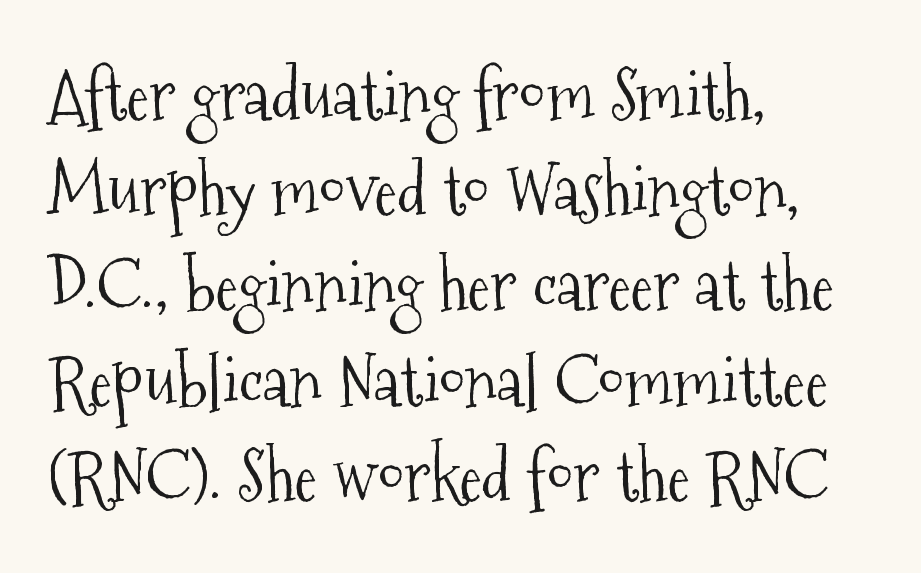
A quiet, ordinary-to-light weight characterises the typeface. These lines sit exactly where default settings would place them. Standard letterfit; no display-style spreading of the glyphs. Clear beneath every line of the passage.
